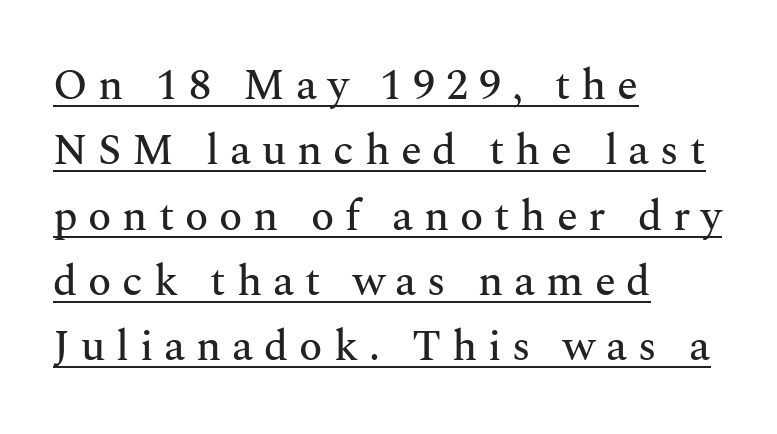
These lines are rendered in a variable-pitch font. A rule runs beneath these lines of type. The rag falls on the right side of this text block. Students, observe: this is what conventionally led text looks like. Style check: upright.
